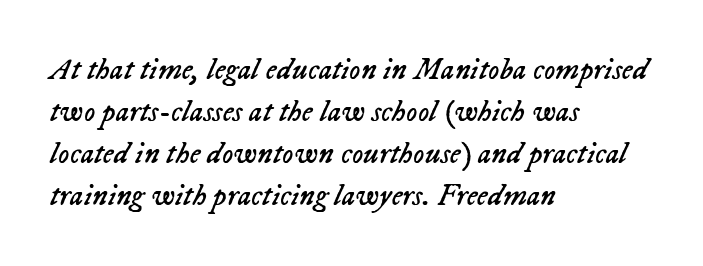
{"italic": "yes", "lean": "right", "slant_degrees": 23, "bold": "no", "weight": "regular", "width": "normal", "stroke_contrast": "low", "x_height": "medium", "monospaced": "no", "underline": "no", "align": "left", "line_spacing": "normal", "line_spacing_ratio": 1.35, "letter_spacing": "normal", "letter_spacing_em": 0.0, "glyph_px": 31}
